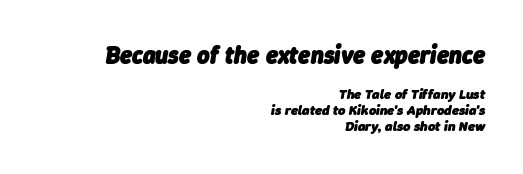
{"italic": "yes", "lean": "right", "slant_degrees": 9, "bold": "yes", "underline": "no", "align": "right", "line_spacing": "tight", "line_spacing_ratio": 1.13, "letter_spacing": "normal", "letter_spacing_em": 0.0, "larger_block": "first", "size_ratio": 1.71, "glyph_px": 24}
